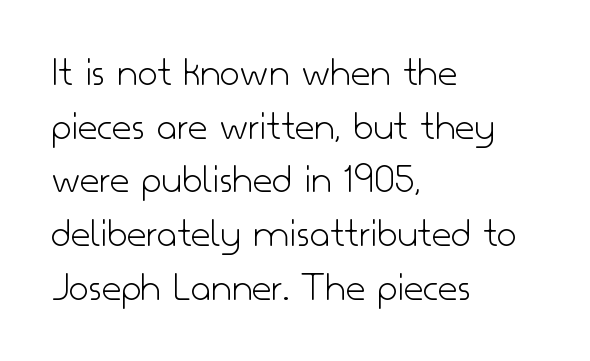
Plain, unruled lines of type. Designer's note — italics off, roman on. These lines are rendered in a variable-pitch font. Each line starts at the same left margin while the right side varies. Observe the ordinary spacing: letters are neighbours, not strangers.
